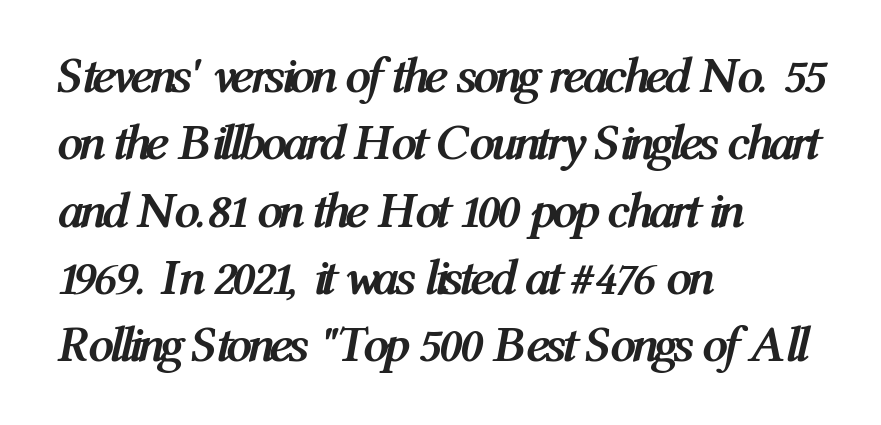
Q: Is the text bold? A: Yes.
Q: Is the text italic (slanted)? A: Yes, it leans right by about 12 degrees.
Q: Is the text underlined? A: No.
Q: How is the paragraph aligned? A: Left-aligned.
Q: Is the spacing between letters normal or unusually wide? A: Normal.
Q: Is the spacing between lines tight, normal or loose? A: Normal.
Q: Width (condensed, normal, or wide)? A: Condensed.
Q: Stroke contrast? A: Medium.
Q: x-height? A: Medium.
Q: Monospaced? A: No.
